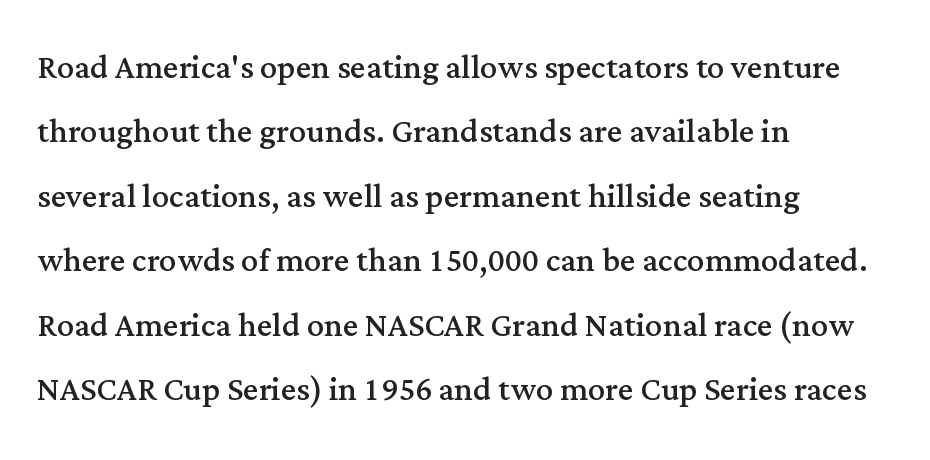
The image shows 43 px regular-weight serif type, upright; set left-aligned, normal line spacing (1.5x), normal letter spacing, not underlined; medium stroke contrast and a medium x-height.
